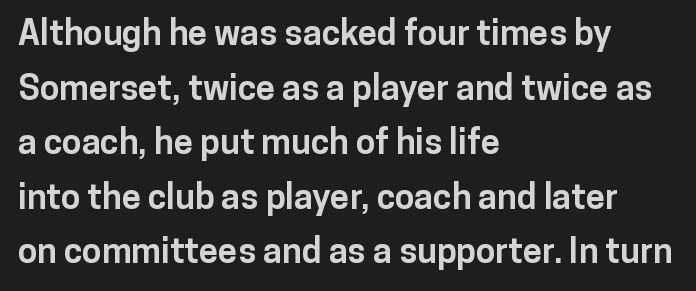
Q: Is the text bold? A: Yes.
Q: Is the text italic (slanted)? A: No, it is upright.
Q: Is the typeface a serif or a sans-serif typeface? A: Sans-serif.
Q: Is the text underlined? A: No.
Q: How is the paragraph aligned? A: Left-aligned.
Q: Is the spacing between letters normal or unusually wide? A: Normal.
Q: Is the spacing between lines tight, normal or loose? A: Normal.
Q: Width (condensed, normal, or wide)? A: Normal.
Q: Stroke contrast? A: Low.
Q: x-height? A: Medium.
Q: Monospaced? A: No.
